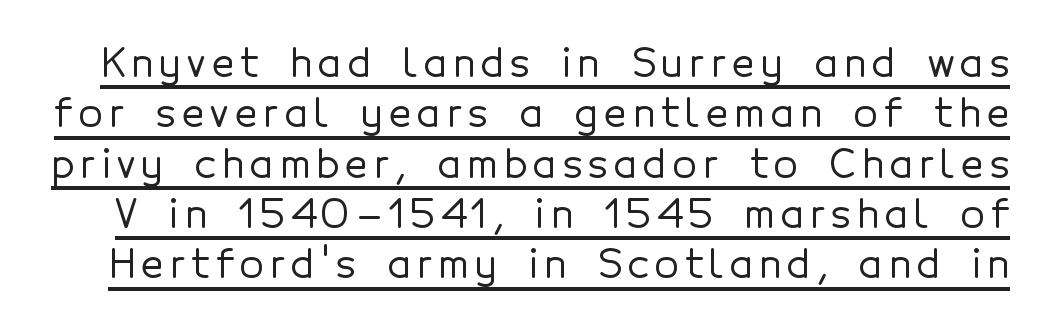
{"serif": "no", "italic": "no", "width": "normal", "x_height": "medium", "monospaced": "no", "underline": "yes", "line_spacing": "normal", "line_spacing_ratio": 1.29, "glyph_px": 39}
